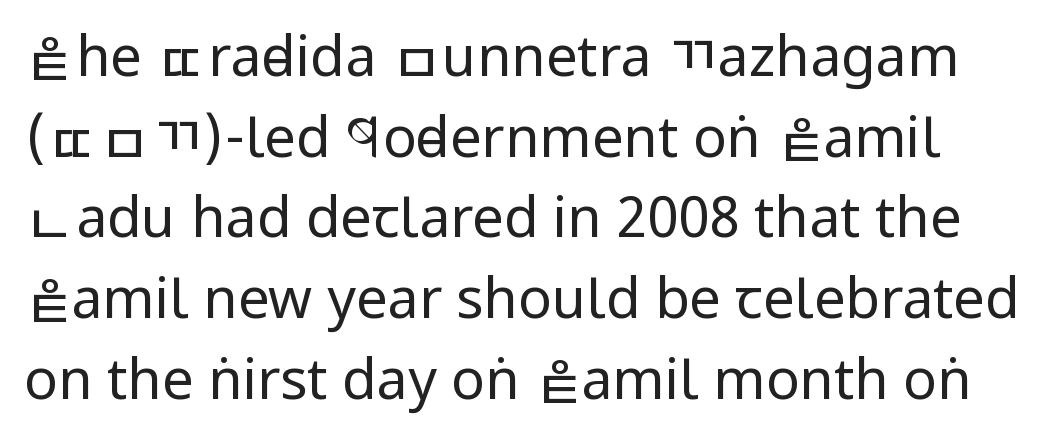
{"serif": "no", "italic": "no", "bold": "no", "weight": "regular", "width": "condensed", "stroke_contrast": "low", "x_height": "large", "monospaced": "no", "underline": "no", "line_spacing": "normal", "line_spacing_ratio": 1.44, "letter_spacing": "normal", "letter_spacing_em": 0.0, "glyph_px": 56}
